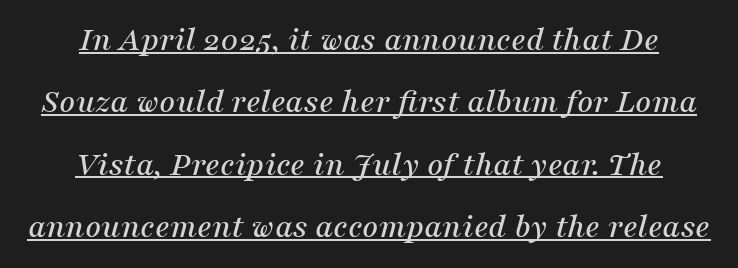
The image shows 35 px serif type, italic (leaning right); set centered, line spacing 1.78x, normal letter spacing, underlined; medium stroke contrast and a medium x-height.
